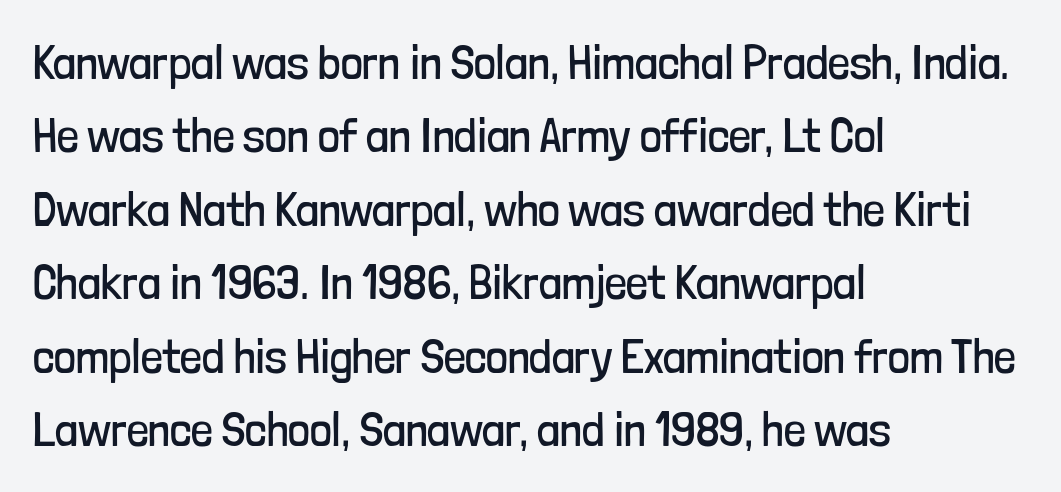
You could not count columns in this text — the font is proportionally spaced. You could call the tracking neutral — neither tight nor loose. If you measured baseline to baseline, you'd find a middling distance. This rendering features lettering with no underline.
